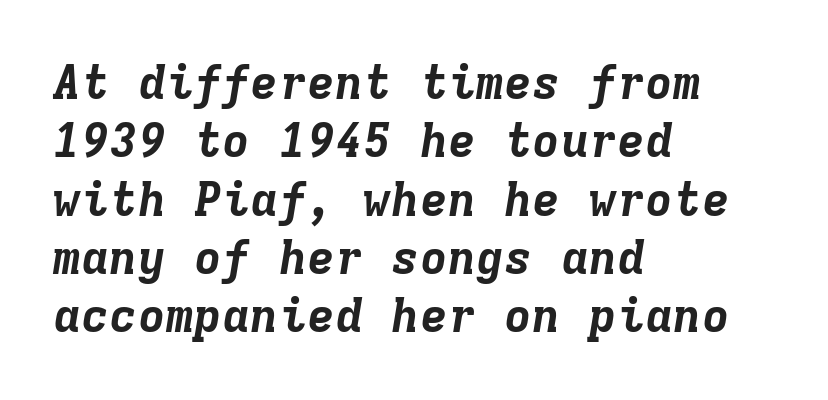
Q: Is the text bold? A: Yes.
Q: Is the text italic (slanted)? A: Yes, it leans right by about 9 degrees.
Q: Is the text underlined? A: No.
Q: How is the paragraph aligned? A: Left-aligned.
Q: Is the spacing between letters normal or unusually wide? A: Normal.
Q: Width (condensed, normal, or wide)? A: Normal.
Q: Stroke contrast? A: Low.
Q: x-height? A: Medium.
Q: Monospaced? A: Yes.
